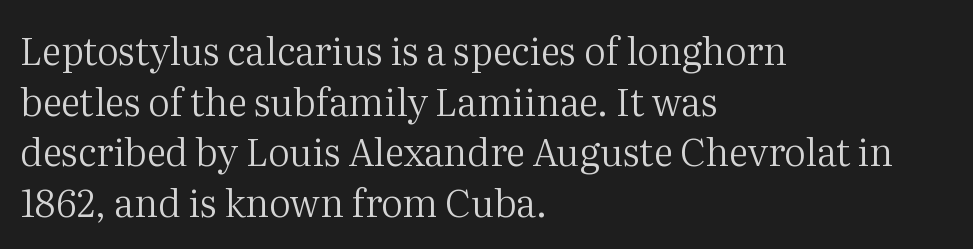
A light-to-regular cut is what we see here. The strip under each line holds only bare page. Teacher's note: observe the even left margin — that is flush-left alignment. Reading down the column, the eye jumps a familiar distance to each next line. The letters advance in unequal steps, a hallmark of proportional type.
